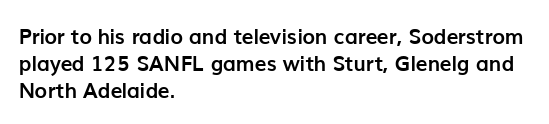
Which margin do the lines hug? The left one — the right edge is uneven. The foot of each line stays bare and open. Strokes here are thick enough to call this a true bold. Does the lettering tilt? It doesn't — this is upright. You could call the tracking neutral — neither tight nor loose. Interline gaps are of average width in this sample.
